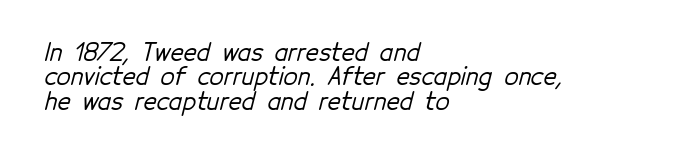
The compositor pushed each line to the left boundary. The passage shown stacks its lines with hardly any gap. Short note: letters normally spaced. Letters rest on an invisible, unmarked baseline.
